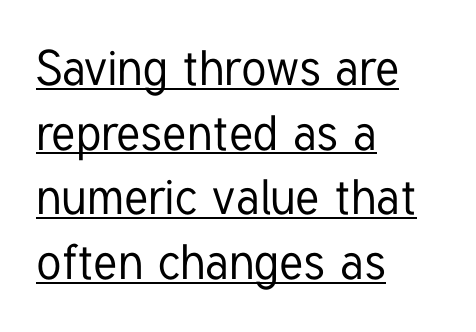
The image shows 49 px condensed sans-serif type, upright; set left-aligned, normal line spacing (1.32x), normal letter spacing, underlined; low stroke contrast and a medium x-height.
